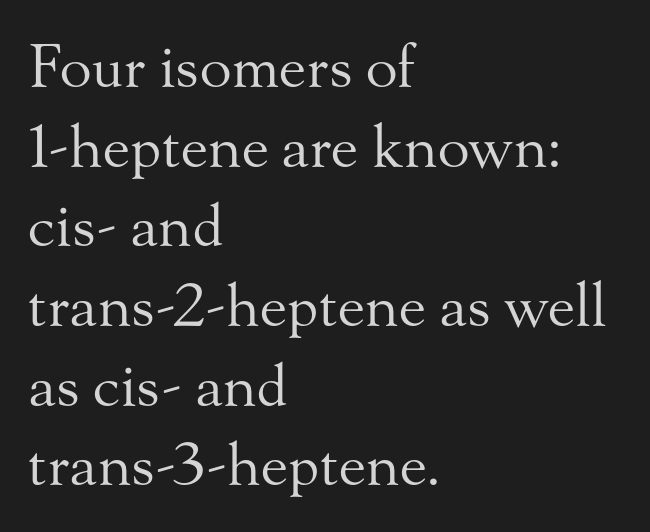
Notice how descenders clear the ascenders below comfortably — that's standard leading. This sample has the flowing, uneven cadence of proportional lettering. Quick note: not italic, upright. Default kerning and tracking; the words read as compact shapes. The font family rendered here belongs to the serif group.
